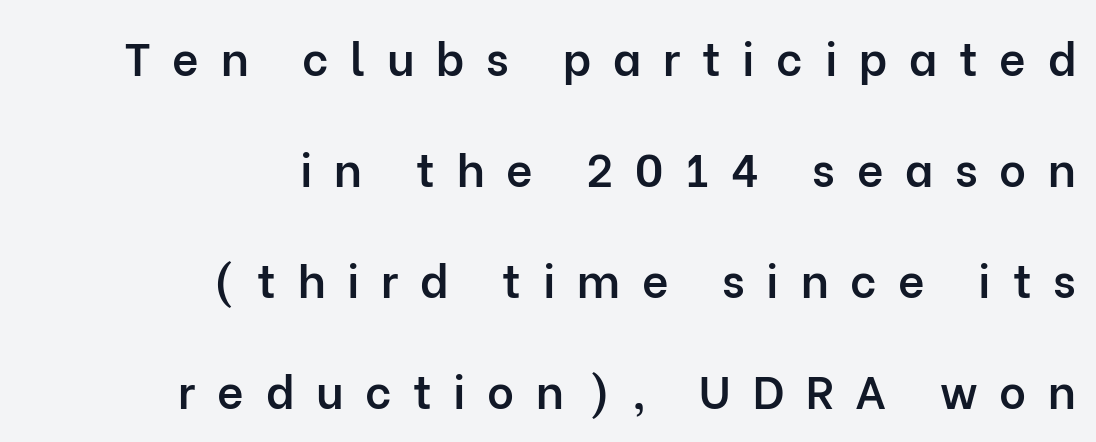
These lines are rendered in a variable-pitch font. Regarding serifs, this sample does without them. Descenders are the only things crossing below the line. Substantial extra tracking has been applied to these lines. Ascenders rise straight up at ninety degrees.
